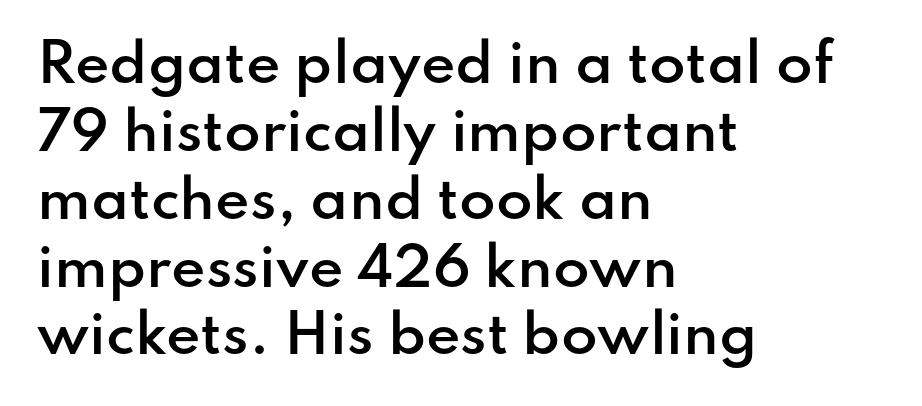
{"serif": "no", "italic": "no", "bold": "semi", "weight": "semibold", "width": "normal", "stroke_contrast": "low", "x_height": "small", "monospaced": "no", "underline": "no", "align": "left", "line_spacing": "normal", "line_spacing_ratio": 1.28, "letter_spacing": "normal", "letter_spacing_em": 0.0, "glyph_px": 53}
